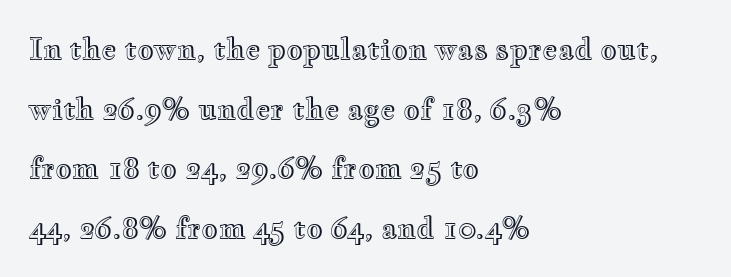
A bare baseline throughout the passage. How would I describe the line gaps? Wide and relaxed. Inter-character spacing is left at the font's built-in metrics. Spacing verdict: proportional, widths tailored to each character. Line beginnings align vertically; line endings do not.
